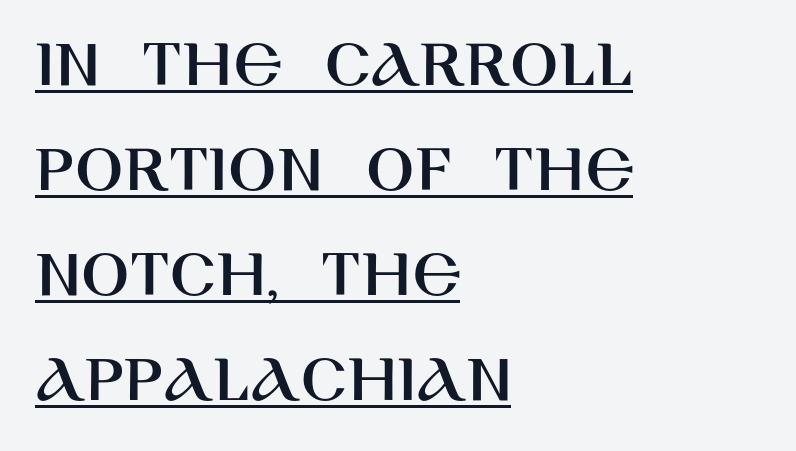
Q: Is the text italic (slanted)? A: No, it is upright.
Q: Is the typeface a serif or a sans-serif typeface? A: Sans-serif.
Q: Is the text underlined? A: Yes.
Q: How is the paragraph aligned? A: Left-aligned.
Q: Is the spacing between letters normal or unusually wide? A: Normal.
Q: Is the spacing between lines tight, normal or loose? A: Normal.
Q: Width (condensed, normal, or wide)? A: Normal.
Q: Stroke contrast? A: High.
Q: x-height? A: Large.
Q: Monospaced? A: No.
